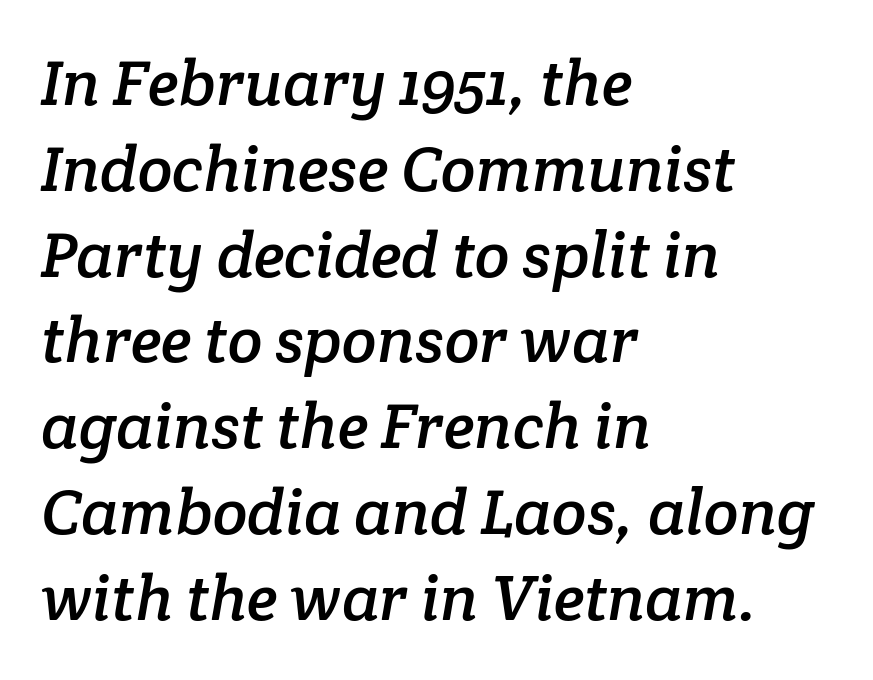
Notice how descenders clear the ascenders below comfortably — that's standard leading. Look at the tracking — it's just the regular setting, nothing added. This rendering employs a face with finishing strokes, i.e., a serif. The strip under each line holds only bare page.
